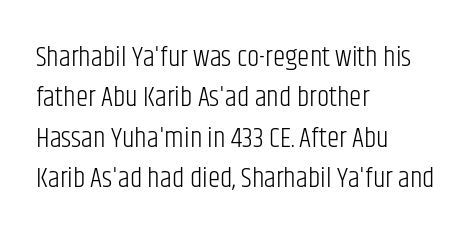
{"serif": "no", "italic": "no", "bold": "no", "weight": "light", "width": "condensed", "stroke_contrast": "low", "x_height": "large", "monospaced": "no", "underline": "no", "align": "left", "line_spacing": "normal", "line_spacing_ratio": 1.44, "letter_spacing": "normal", "letter_spacing_em": 0.0, "glyph_px": 28}
